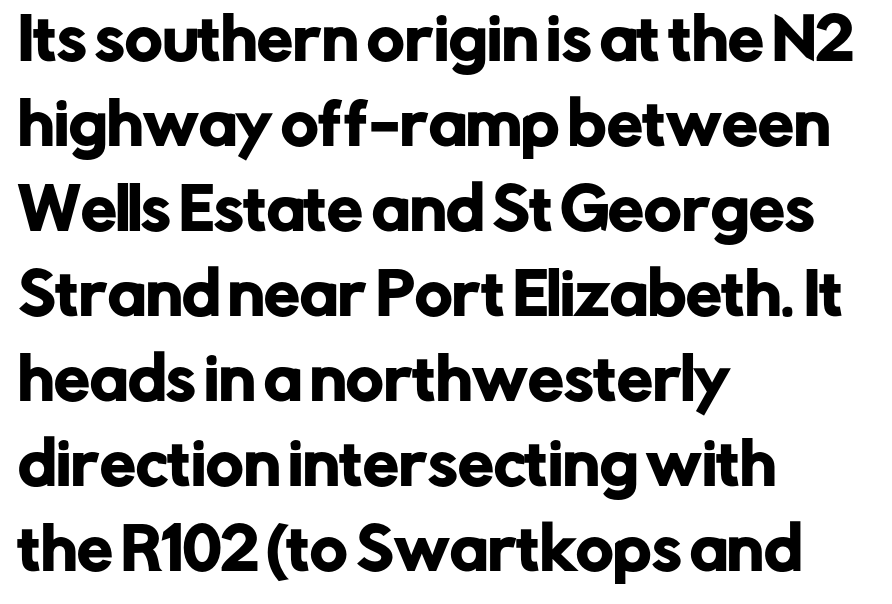
The image shows 57 px sans-serif type, upright; set left-aligned, normal line spacing (1.49x), normal letter spacing, not underlined; low stroke contrast and a medium x-height.
